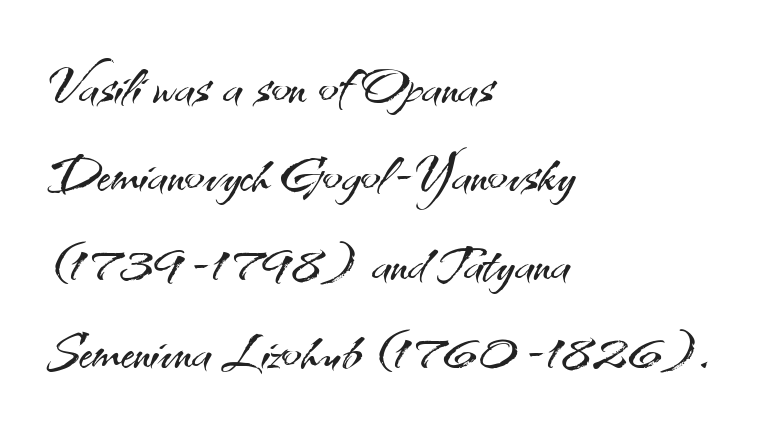
The image shows 73 px light sans-serif type; set left-aligned, line spacing 1.21x, normal letter spacing, not underlined; medium stroke contrast and a small x-height.
